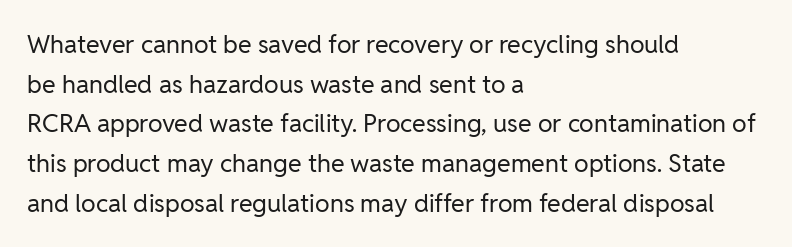
Q: Is the text bold? A: No.
Q: Is the text italic (slanted)? A: No, it is upright.
Q: Is the text underlined? A: No.
Q: How is the paragraph aligned? A: Left-aligned.
Q: Is the spacing between letters normal or unusually wide? A: Normal.
Q: Is the spacing between lines tight, normal or loose? A: Normal.
